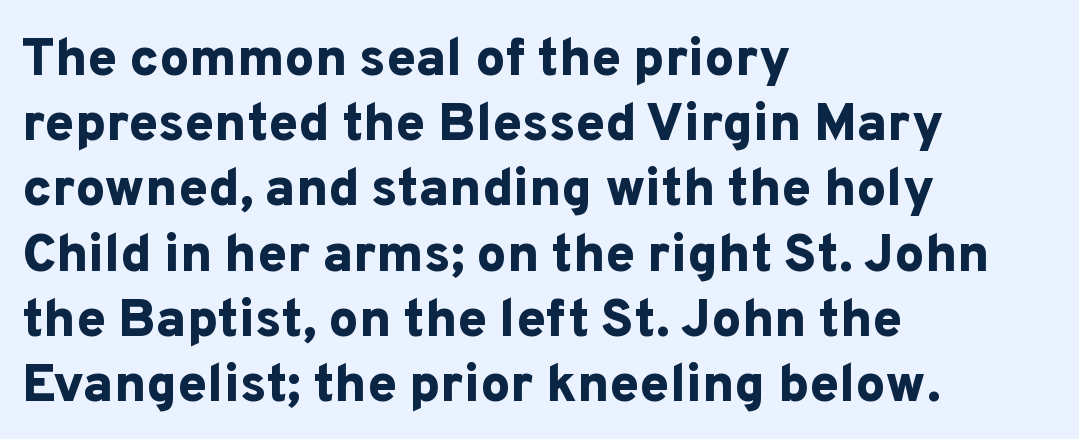
{"serif": "no", "italic": "no", "bold": "yes", "weight": "bold", "width": "normal", "stroke_contrast": "low", "x_height": "medium", "monospaced": "no", "underline": "no", "align": "left", "line_spacing_ratio": 1.23, "letter_spacing": "normal", "letter_spacing_em": 0.0, "glyph_px": 53}
